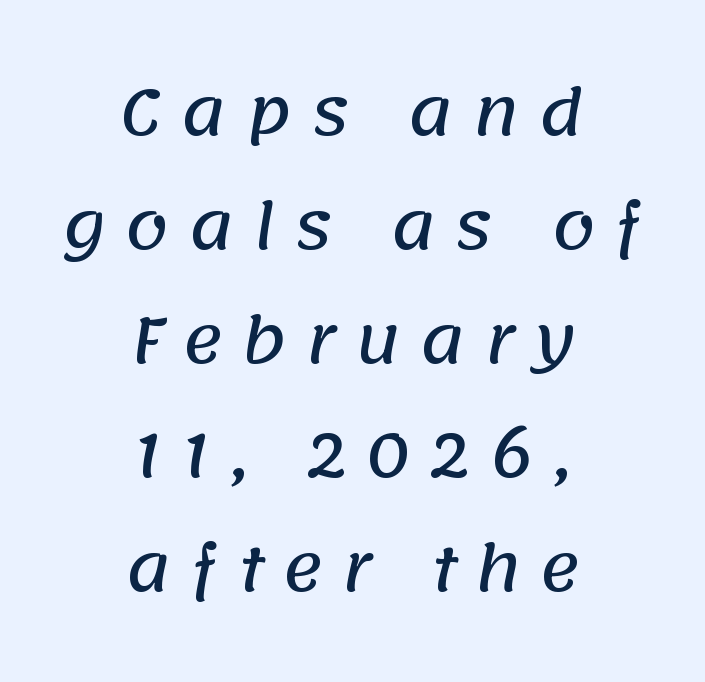
{"serif": "no", "width": "normal", "stroke_contrast": "low", "x_height": "large", "monospaced": "no", "underline": "no", "align": "center", "line_spacing_ratio": 1.84, "letter_spacing": "wide", "letter_spacing_em": 0.3, "glyph_px": 62}
